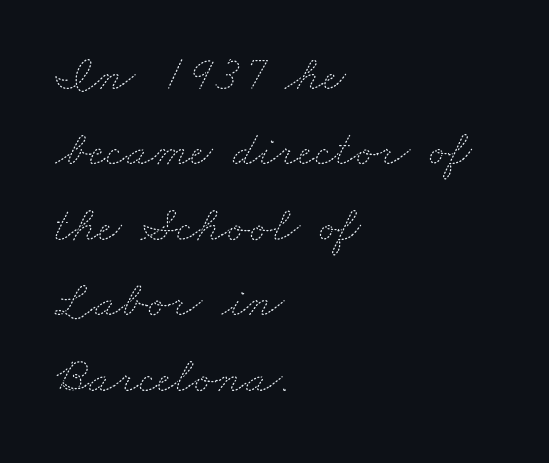
The gap between lines stays unmarked. Left-aligned paragraph, ragged on the right. How would I describe the line gaps? Plain and ordinary. Stroke thickness stays within the range of a standard reading face or lighter. Caption: standard tracking, unaltered. Spacing verdict: proportional, widths tailored to each character.
